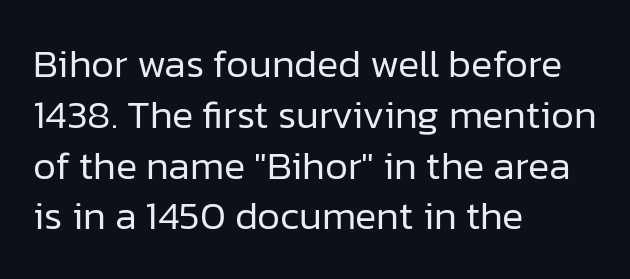
Varying glyph widths throughout — classic text-font behaviour. Students, observe: this is what conventionally led text looks like. The glyphs in this specimen are sans serif. Check under the words: just untouched page. This sample is left-justified, so line endings fall wherever the words run out. Inter-character spacing is left at the font's built-in metrics.
